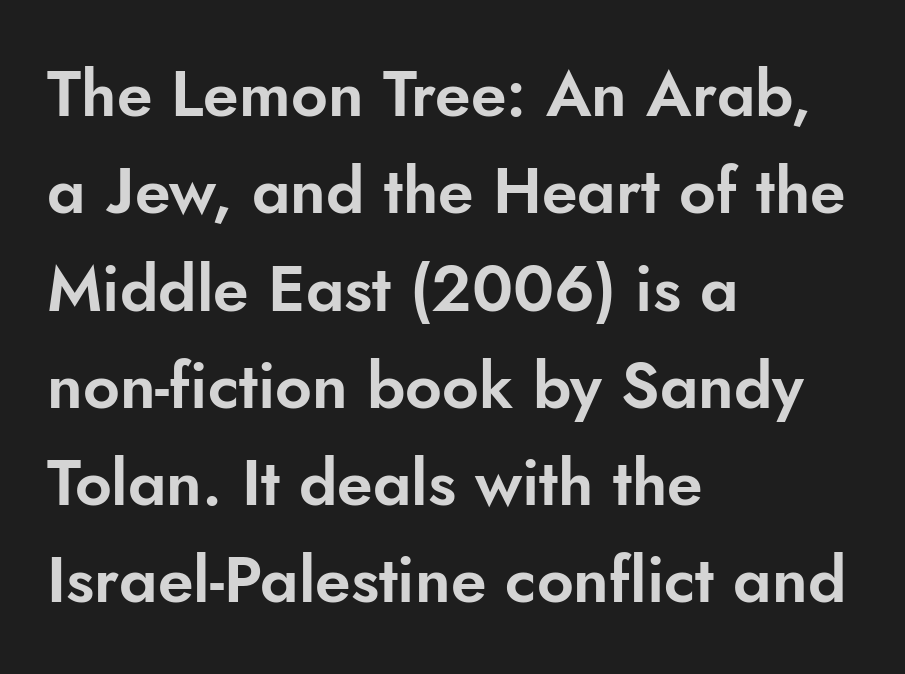
Q: Is the text italic (slanted)? A: No, it is upright.
Q: Is the typeface a serif or a sans-serif typeface? A: Sans-serif.
Q: Is the text underlined? A: No.
Q: How is the paragraph aligned? A: Left-aligned.
Q: Is the spacing between letters normal or unusually wide? A: Normal.
Q: Is the spacing between lines tight, normal or loose? A: Normal.
Q: Width (condensed, normal, or wide)? A: Normal.
Q: Stroke contrast? A: Low.
Q: x-height? A: Small.
Q: Monospaced? A: No.
